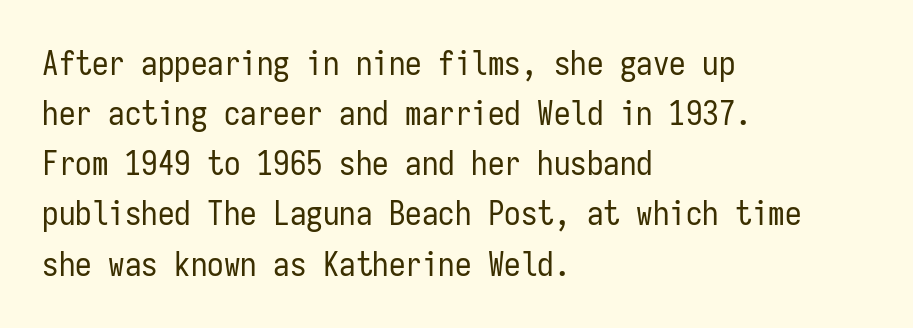
Q: Is the text bold? A: No.
Q: Is the text italic (slanted)? A: No, it is upright.
Q: Is the typeface a serif or a sans-serif typeface? A: Sans-serif.
Q: Is the text underlined? A: No.
Q: How is the paragraph aligned? A: Left-aligned.
Q: Is the spacing between letters normal or unusually wide? A: Normal.
Q: Is the spacing between lines tight, normal or loose? A: Normal.
Q: Width (condensed, normal, or wide)? A: Condensed.
Q: Stroke contrast? A: Low.
Q: x-height? A: Medium.
Q: Monospaced? A: Yes.
